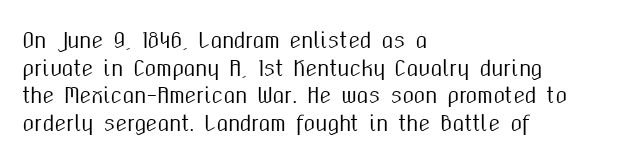
Q: Is the text italic (slanted)? A: No, it is upright.
Q: Is the text underlined? A: No.
Q: How is the paragraph aligned? A: Left-aligned.
Q: Is the spacing between letters normal or unusually wide? A: Normal.
Q: Is the spacing between lines tight, normal or loose? A: Normal.
